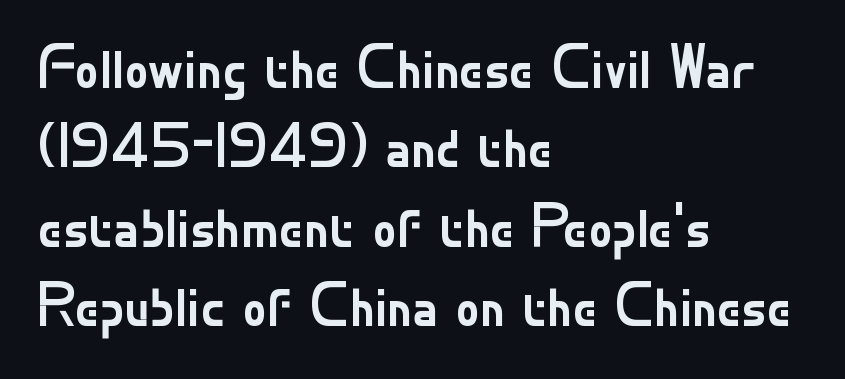
{"serif": "no", "italic": "no", "bold": "no", "weight": "regular", "width": "normal", "stroke_contrast": "low", "x_height": "small", "monospaced": "no", "underline": "no", "align": "left", "line_spacing": "normal", "line_spacing_ratio": 1.3, "letter_spacing": "normal", "letter_spacing_em": 0.0, "glyph_px": 61}
